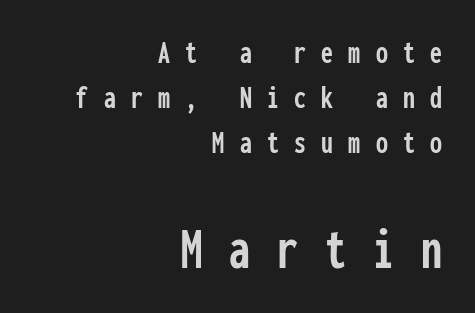
The image shows 60 px condensed sans-serif type, upright, monospaced; set right-aligned, normal line spacing (1.32x), unusually wide letter spacing (+0.45 em), not underlined; the second (bottom) block is 1.76x larger; low stroke contrast and a medium x-height.
